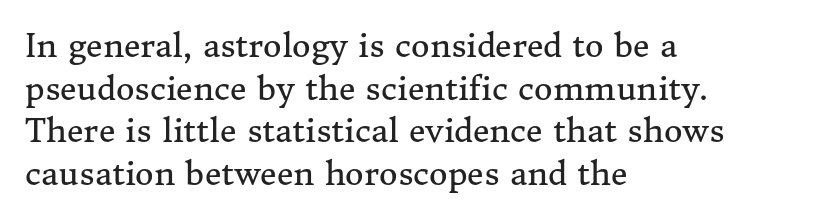
Honestly, the letter spacing is just normal — you wouldn't notice it. You can tell from the footed stems that serif type was used. The type sits square on the baseline with zero lean. Notice how the passage keeps a crisp vertical edge on the left only. The baseline area is clear.
